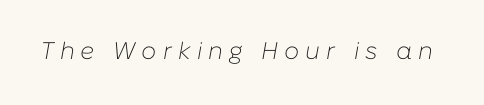
{"italic": "yes", "lean": "right", "slant_degrees": 10, "bold": "no", "underline": "no", "letter_spacing": "wide", "letter_spacing_em": 0.25, "glyph_px": 24}
